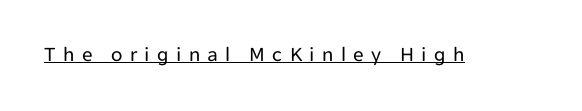
{"italic": "no", "bold": "no", "underline": "yes", "letter_spacing": "wide", "letter_spacing_em": 0.35, "glyph_px": 21}
